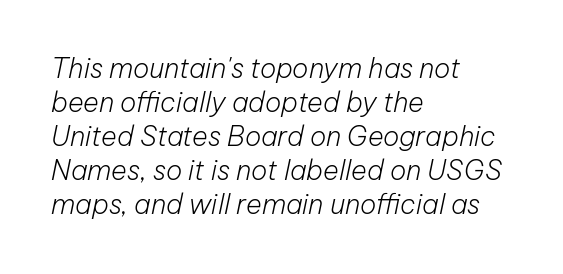
The image shows 27 px text type, italic (leaning right); set left-aligned, normal line spacing (1.26x), normal letter spacing, not underlined.
